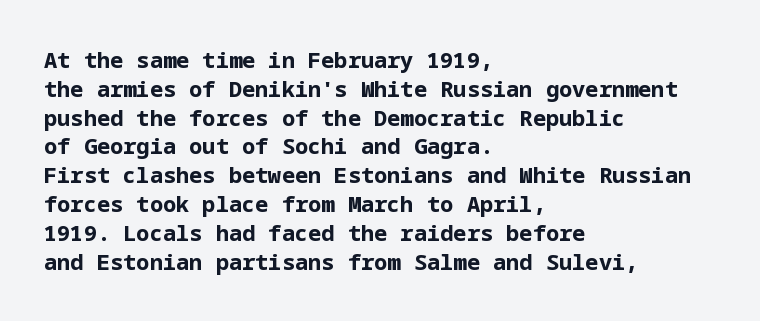
The rows are spaced the way most documents space them. Its strokes are broad and dark, the hallmark of bold type. Posture: upright roman. A bare baseline throughout the passage.
